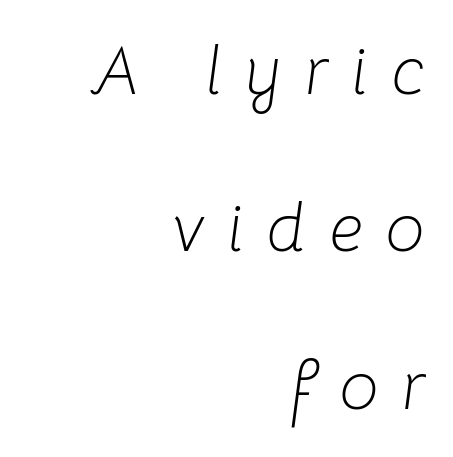
These glyphs show unthickened strokes, regular width or finer. Horizontal bands of white between lines are thick stripes. The passage shown has open, widely tracked lettering throughout. Words float on clear page, feet unadorned. The passage shown is typed in a proportional face where columns would drift.
